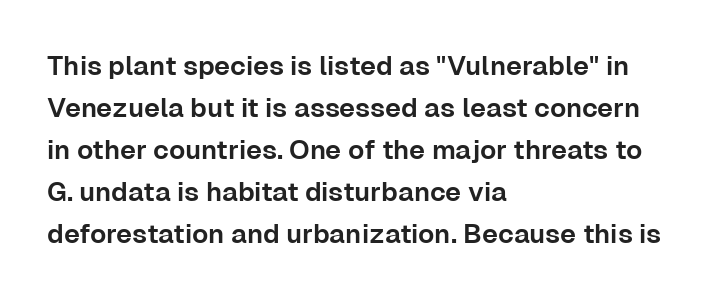
Q: Is the text italic (slanted)? A: No, it is upright.
Q: Is the text underlined? A: No.
Q: How is the paragraph aligned? A: Left-aligned.
Q: Is the spacing between letters normal or unusually wide? A: Normal.
Q: Is the spacing between lines tight, normal or loose? A: Normal.
